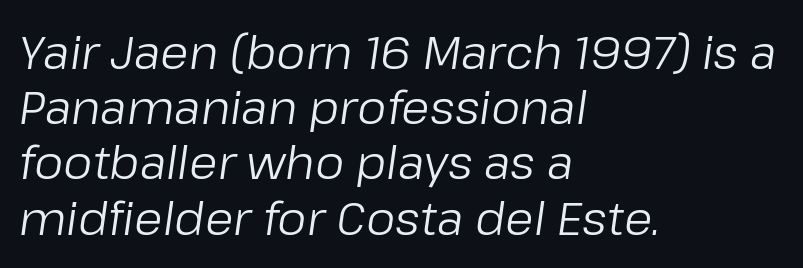
Q: Is the text bold? A: No.
Q: Is the text italic (slanted)? A: Yes, it leans right by about 8 degrees.
Q: Is the text underlined? A: No.
Q: How is the paragraph aligned? A: Left-aligned.
Q: Is the spacing between letters normal or unusually wide? A: Normal.
Q: Width (condensed, normal, or wide)? A: Normal.
Q: Stroke contrast? A: Low.
Q: x-height? A: Medium.
Q: Monospaced? A: No.
